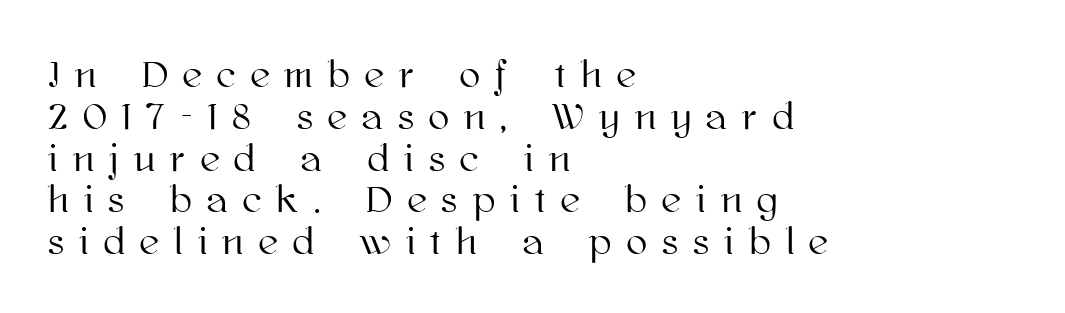
Does the leading feel generous? Not at all — it's pinched. In terms of posture, this sample is upright. The rendering inserts visible extra space after every character. The paragraph has a hard left edge and a soft right edge. Here the designer chose a conventional face with non-uniform glyph widths.
